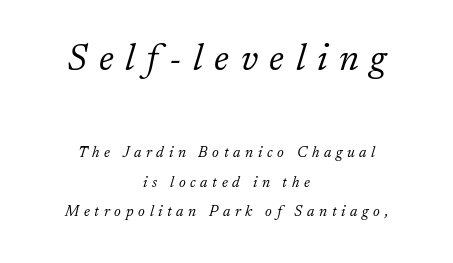
Q: Is the text bold? A: No.
Q: Is the text italic (slanted)? A: Yes, it leans right by about 17 degrees.
Q: Is the typeface a serif or a sans-serif typeface? A: Serif.
Q: Is the text underlined? A: No.
Q: How is the paragraph aligned? A: Centered.
Q: Is the spacing between letters normal or unusually wide? A: Unusually wide.
Q: Is the spacing between lines tight, normal or loose? A: Loose.
Q: Which block of text is set in a larger size, the first (top) or the second (bottom)? A: The first (top) one.
Q: Width (condensed, normal, or wide)? A: Normal.
Q: Stroke contrast? A: Low.
Q: x-height? A: Medium.
Q: Monospaced? A: No.
